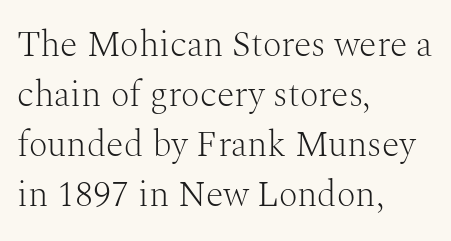
Q: Is the text bold? A: No.
Q: Is the text italic (slanted)? A: No, it is upright.
Q: Is the typeface a serif or a sans-serif typeface? A: Serif.
Q: Is the text underlined? A: No.
Q: How is the paragraph aligned? A: Left-aligned.
Q: Is the spacing between letters normal or unusually wide? A: Normal.
Q: Is the spacing between lines tight, normal or loose? A: Normal.
Q: Width (condensed, normal, or wide)? A: Normal.
Q: Stroke contrast? A: Medium.
Q: x-height? A: Medium.
Q: Monospaced? A: No.
